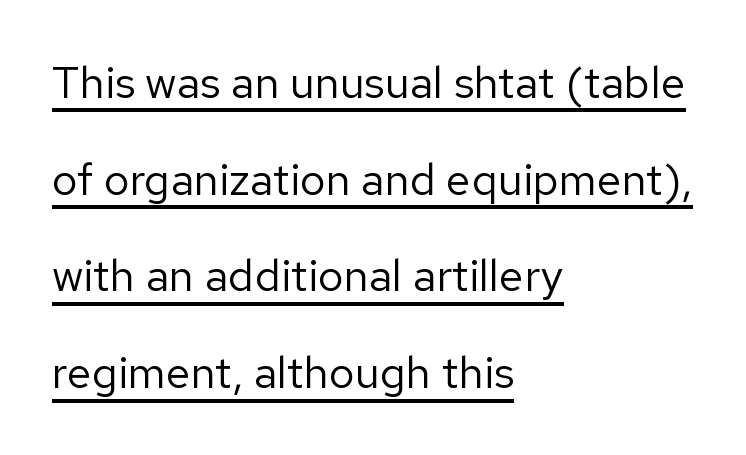
This rendering features underlined lettering. No extra tracking has been applied to these lines. These lines stack with their left ends in a neat column. Leading is clearly above the norm, producing a sparse column.
